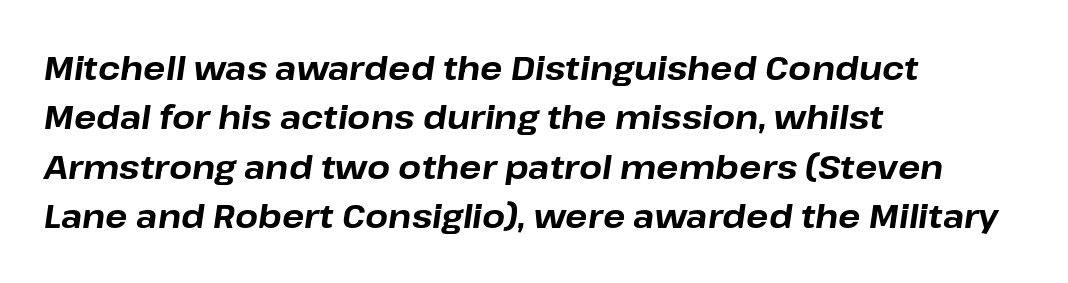
{"italic": "yes", "lean": "right", "slant_degrees": 8, "bold": "yes", "weight": "bold", "width": "normal", "stroke_contrast": "low", "x_height": "medium", "monospaced": "no", "underline": "no", "align": "left", "line_spacing": "normal", "line_spacing_ratio": 1.5, "letter_spacing": "normal", "letter_spacing_em": 0.0, "glyph_px": 33}
